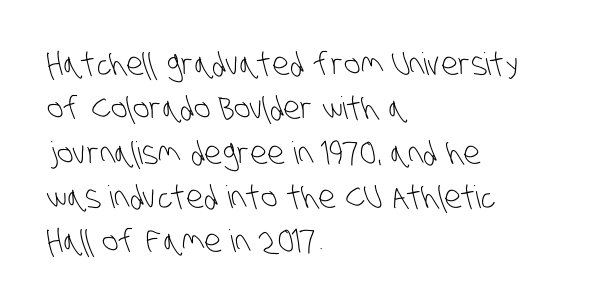
{"serif": "no", "bold": "no", "weight": "light", "width": "condensed", "stroke_contrast": "low", "x_height": "large", "monospaced": "no", "underline": "no", "align": "left", "line_spacing": "normal", "line_spacing_ratio": 1.43, "letter_spacing": "normal", "letter_spacing_em": 0.0, "glyph_px": 31}
